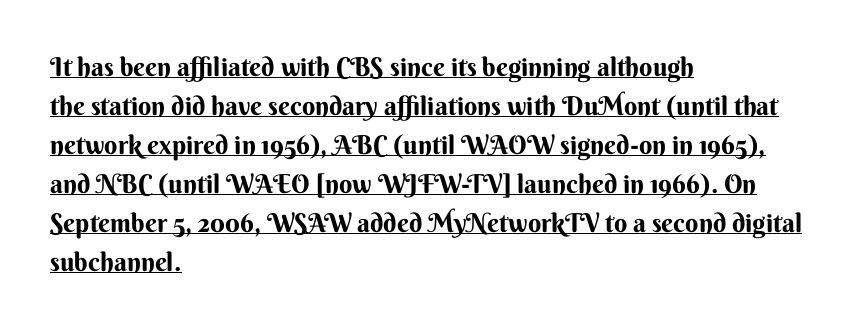
Q: Is the text bold? A: Yes.
Q: Is the text italic (slanted)? A: No, it is upright.
Q: Is the text underlined? A: Yes.
Q: How is the paragraph aligned? A: Left-aligned.
Q: Is the spacing between letters normal or unusually wide? A: Normal.
Q: Is the spacing between lines tight, normal or loose? A: Normal.
